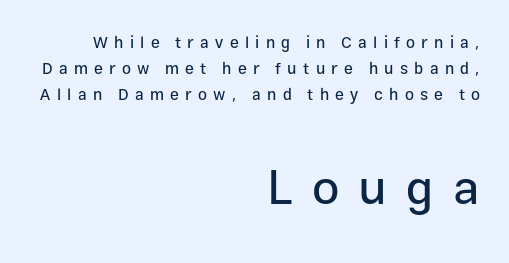
The lettering stays uniformly vertical, giving the passage a roman look. Each line ends at the same right margin while the left side varies. Character widths vary here, with narrow letters taking less room than wide ones. Vertical spacing — default. Unlike a traditional serif, this face leaves its strokes unadorned.
